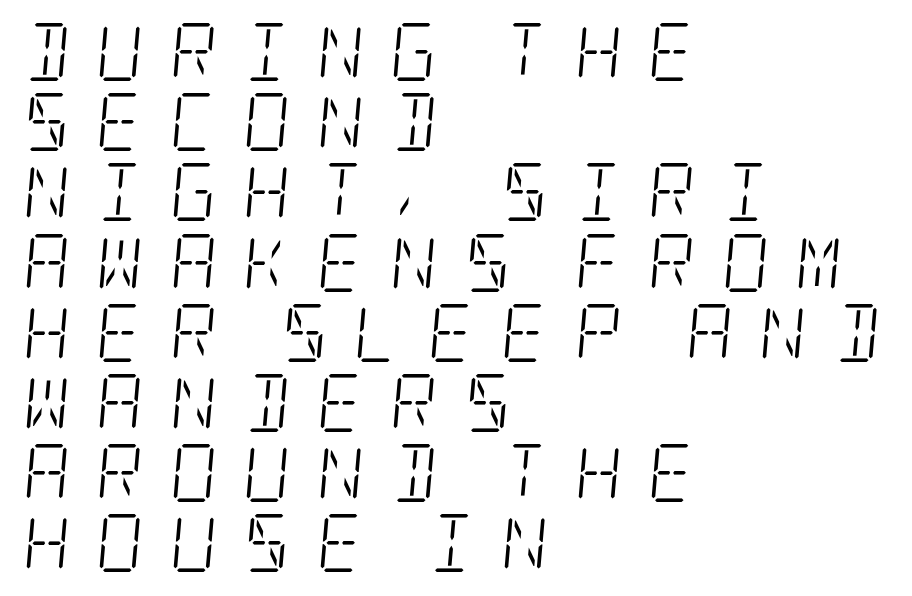
{"serif": "yes", "italic": "yes", "lean": "right", "slant_degrees": 5, "bold": "no", "weight": "light", "width": "condensed", "stroke_contrast": "low", "x_height": "large", "underline": "no", "align": "left", "line_spacing_ratio": 1.21, "letter_spacing": "wide", "letter_spacing_em": 0.45, "glyph_px": 58}
